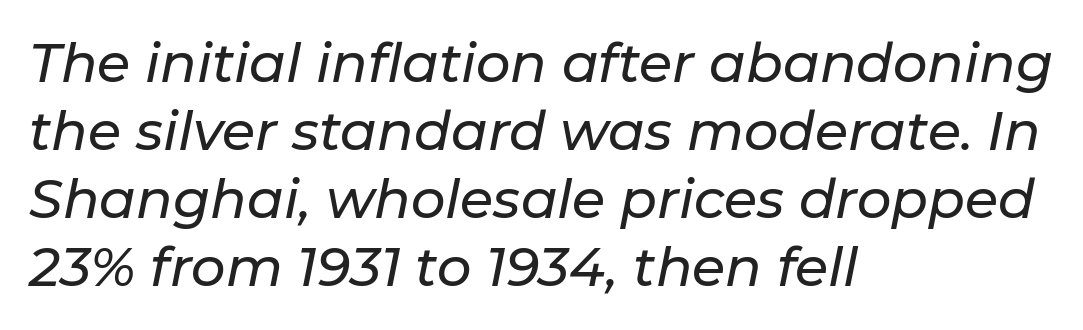
{"italic": "yes", "lean": "right", "slant_degrees": 11, "width": "normal", "stroke_contrast": "low", "x_height": "medium", "monospaced": "no", "underline": "no", "align": "left", "line_spacing": "normal", "line_spacing_ratio": 1.26, "letter_spacing": "normal", "letter_spacing_em": 0.0, "glyph_px": 54}
